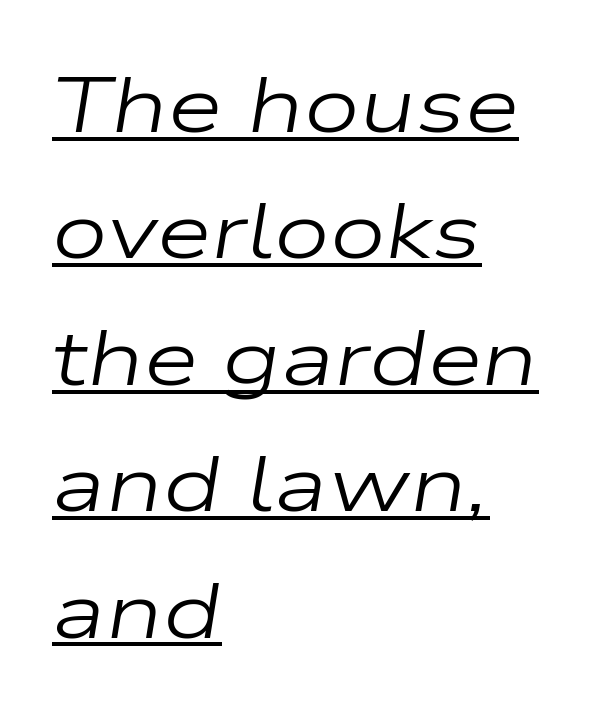
The image shows 79 px regular-weight, wide type, italic (leaning right); set left-aligned, normal line spacing (1.6x), normal letter spacing, underlined; low stroke contrast and a medium x-height.
